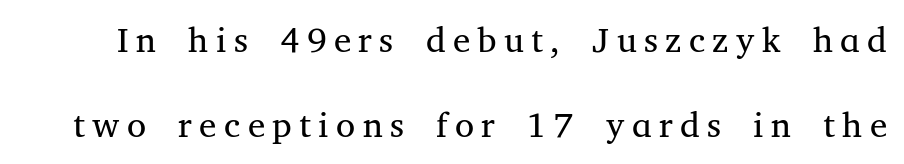
The image shows 35 px regular-weight serif type, upright; set loose line spacing (2.44x), unusually wide letter spacing (+0.21 em), not underlined; medium stroke contrast and a medium x-height.
